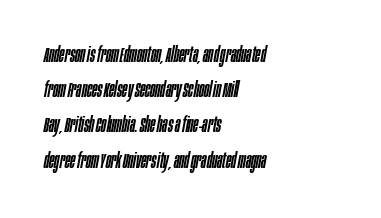
The face used here is rendered with its standard letterfit. Yep, that's italic — everything's leaning. The lines in this sample share a left origin and differ only in where they stop. Check under the words: just untouched page. Horizontal bands of white between lines are of average thickness.
